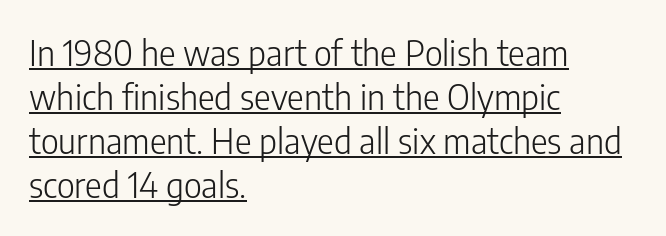
Q: Is the text bold? A: No.
Q: Is the text italic (slanted)? A: No, it is upright.
Q: Is the typeface a serif or a sans-serif typeface? A: Sans-serif.
Q: Is the text underlined? A: Yes.
Q: How is the paragraph aligned? A: Left-aligned.
Q: Is the spacing between letters normal or unusually wide? A: Normal.
Q: Is the spacing between lines tight, normal or loose? A: Normal.
Q: Width (condensed, normal, or wide)? A: Condensed.
Q: Stroke contrast? A: Low.
Q: x-height? A: Medium.
Q: Monospaced? A: No.
